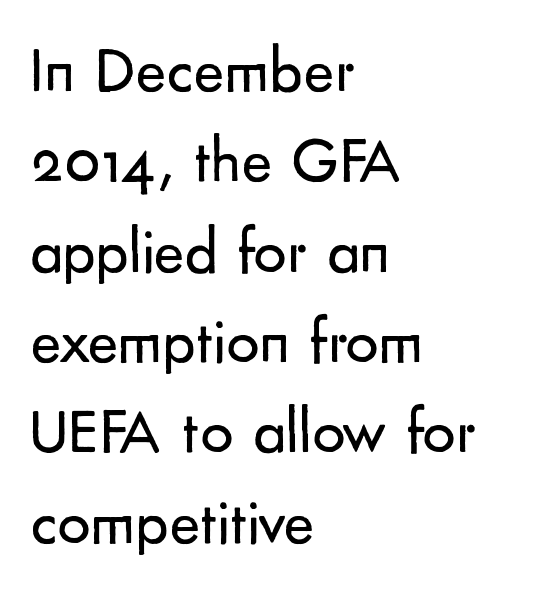
{"serif": "no", "italic": "no", "bold": "no", "weight": "regular", "width": "normal", "stroke_contrast": "low", "x_height": "small", "monospaced": "no", "underline": "no", "align": "left", "line_spacing": "normal", "line_spacing_ratio": 1.39, "letter_spacing": "normal", "letter_spacing_em": 0.0, "glyph_px": 65}
